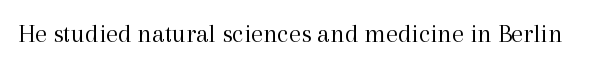
Has an underline been added? It has not. The type is set solid horizontally, with unmodified tracking. The characters are drawn with everyday or finer stroke widths. Every character sits straight up, as roman type does.
